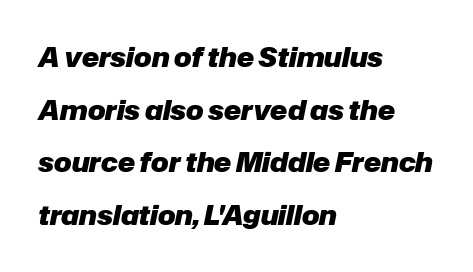
The image shows 26 px bold type, italic (leaning right); set left-aligned, loose line spacing (2.02x), normal letter spacing, not underlined.
